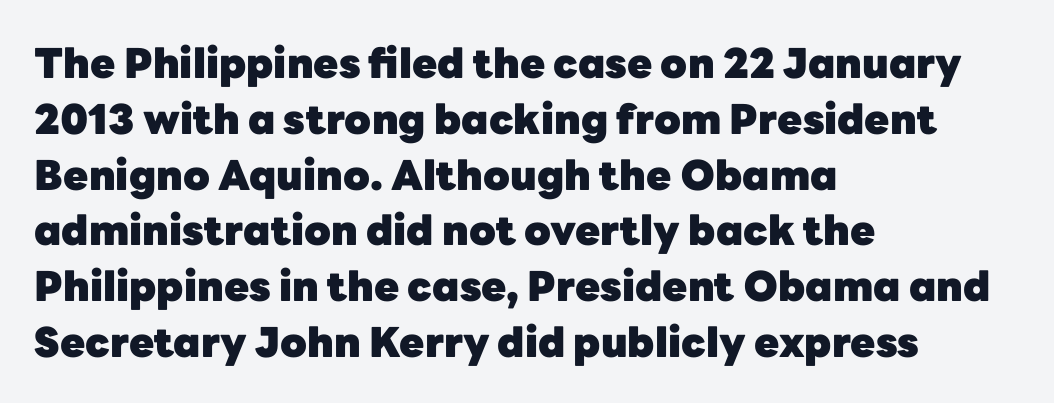
The image shows 41 px heavy sans-serif type, upright; set left-aligned, normal line spacing (1.36x), normal letter spacing, not underlined; low stroke contrast and a medium x-height.
